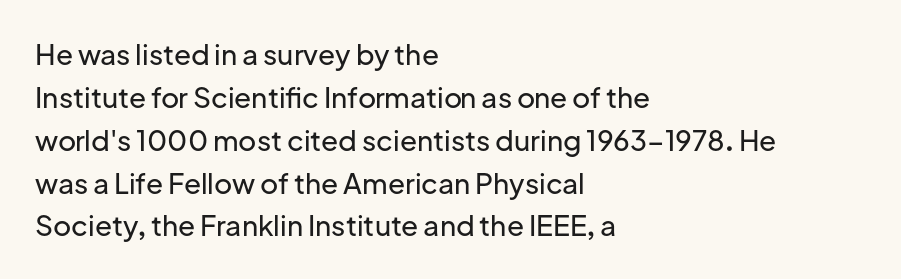
Q: Is the text italic (slanted)? A: No, it is upright.
Q: Is the typeface a serif or a sans-serif typeface? A: Sans-serif.
Q: Is the text underlined? A: No.
Q: How is the paragraph aligned? A: Left-aligned.
Q: Is the spacing between letters normal or unusually wide? A: Normal.
Q: Is the spacing between lines tight, normal or loose? A: Normal.
Q: Width (condensed, normal, or wide)? A: Normal.
Q: Stroke contrast? A: Low.
Q: x-height? A: Medium.
Q: Monospaced? A: No.
